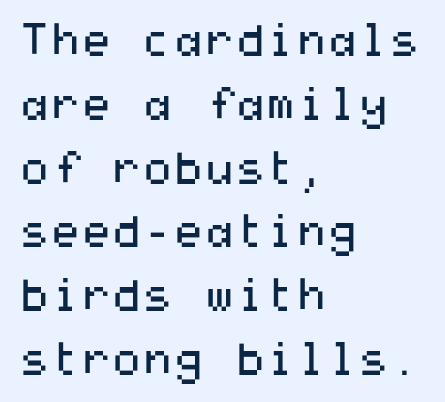
Q: Is the text bold? A: No.
Q: Is the text italic (slanted)? A: No, it is upright.
Q: Is the typeface a serif or a sans-serif typeface? A: Sans-serif.
Q: Is the text underlined? A: No.
Q: How is the paragraph aligned? A: Left-aligned.
Q: Is the spacing between letters normal or unusually wide? A: Normal.
Q: Is the spacing between lines tight, normal or loose? A: Normal.
Q: Width (condensed, normal, or wide)? A: Wide.
Q: Stroke contrast? A: Medium.
Q: x-height? A: Medium.
